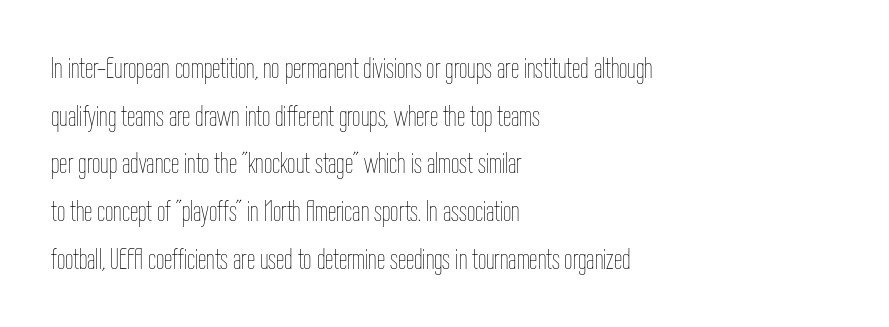
Words float on clear page, feet unadorned. No chunkiness to these letters — they're not bold. The letterforms sit shoulder to shoulder at normal distance. These lines were composed using upright roman letters. Where is the straight margin? On the left.
